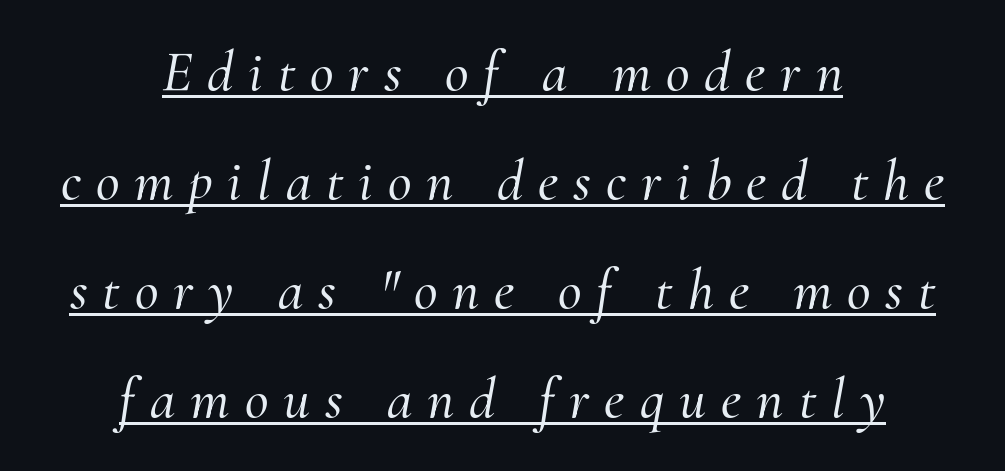
Does the copy run flush right? No — it is centered line by line. The passage shown is typed in a proportional face where columns would drift. Is the type slanted? Yes — the strokes lean at a clear angle. The lettering is marked with a stroke running underneath it. The face used here is rendered with a markedly widened letterfit. Regarding serifs, this sample has them.
